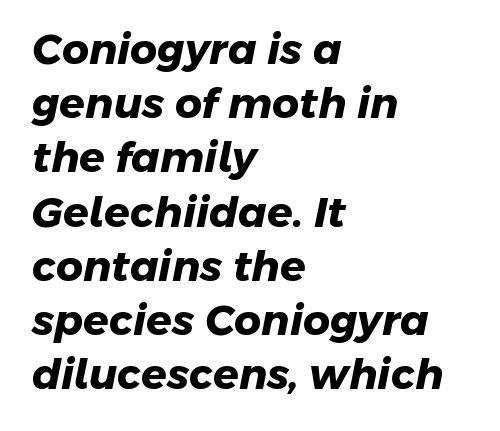
Caption: multi-line text, flush left, ragged right. Nothing sits at the stroke ends, so this counts as sans-serif. The letters sit at their default tracking, neither squeezed nor spread. Plenty of ink on the page — the face is bold. Here the designer chose a conventional face with non-uniform glyph widths.
